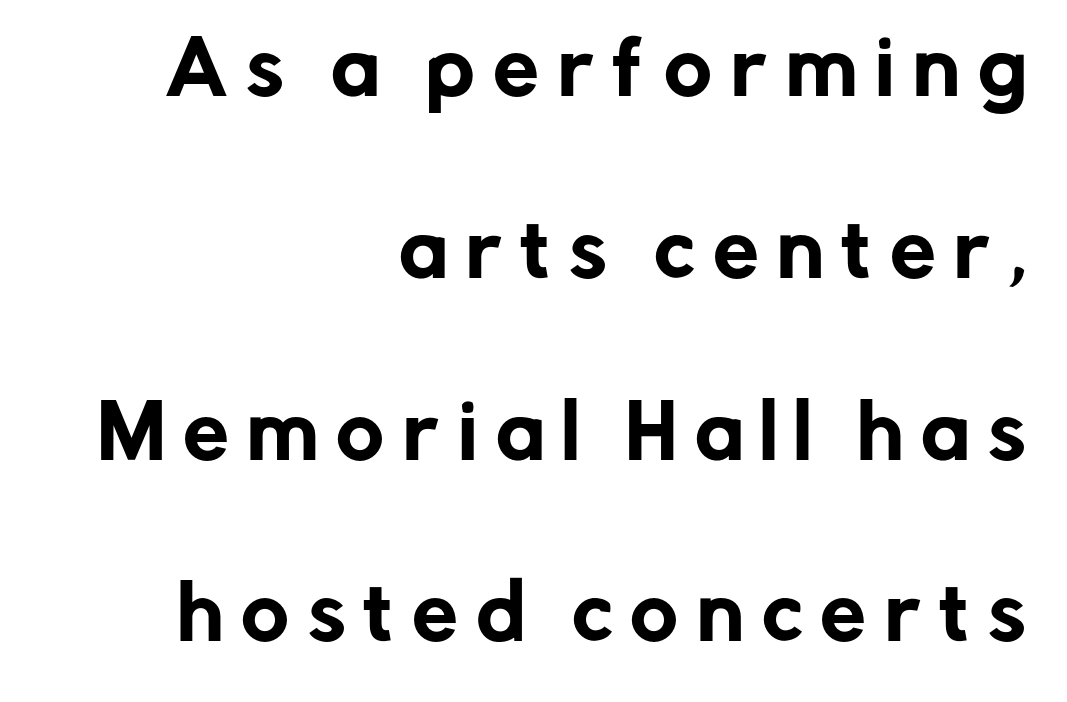
If you measured baseline to baseline, you'd find a long distance. Each letter keeps its own natural width here, so spacing adapts to shape. Underlining? Definitely not there. The glyphs in this specimen are sans serif.
